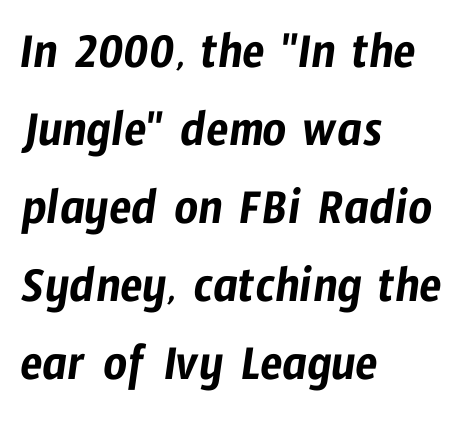
The image shows 52 px condensed sans-serif type; set left-aligned, normal line spacing (1.5x), normal letter spacing, not underlined; low stroke contrast and a medium x-height.
